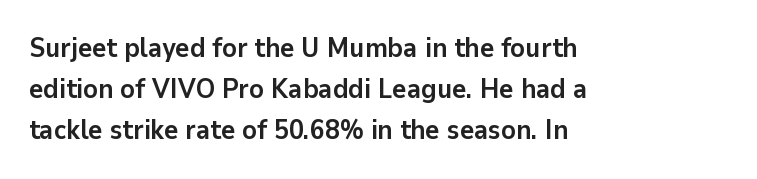
{"italic": "no", "bold": "yes", "underline": "no", "align": "left", "line_spacing": "normal", "line_spacing_ratio": 1.52, "letter_spacing": "normal", "letter_spacing_em": 0.0, "glyph_px": 27}
